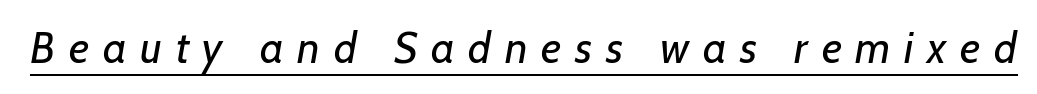
Q: Is the text bold? A: No.
Q: Is the typeface a serif or a sans-serif typeface? A: Sans-serif.
Q: Is the text underlined? A: Yes.
Q: Is the spacing between letters normal or unusually wide? A: Unusually wide.
Q: Width (condensed, normal, or wide)? A: Normal.
Q: Stroke contrast? A: Low.
Q: x-height? A: Medium.
Q: Monospaced? A: No.
